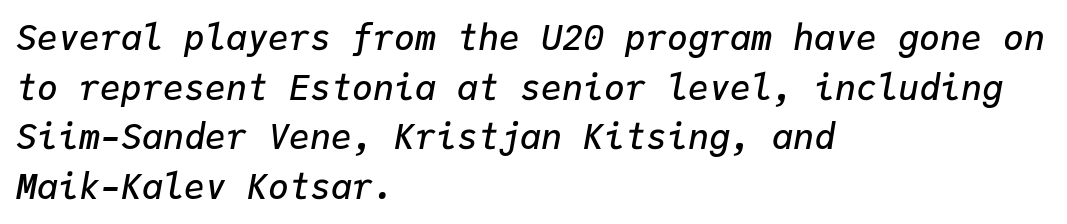
The image shows 35 px semibold type, italic (leaning right), monospaced; set left-aligned, normal line spacing (1.42x), normal letter spacing, not underlined; low stroke contrast and a medium x-height.
